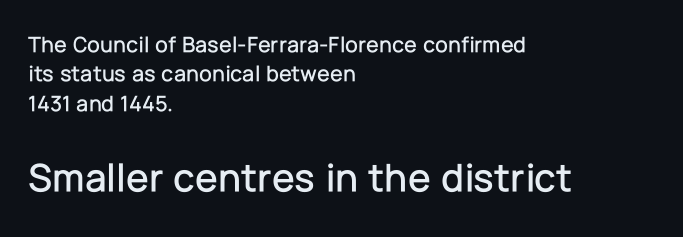
{"serif": "no", "italic": "no", "width": "normal", "stroke_contrast": "low", "x_height": "medium", "monospaced": "no", "underline": "no", "align": "left", "line_spacing": "normal", "line_spacing_ratio": 1.28, "letter_spacing": "normal", "letter_spacing_em": 0.0, "larger_block": "second", "size_ratio": 1.78, "glyph_px": 41}
